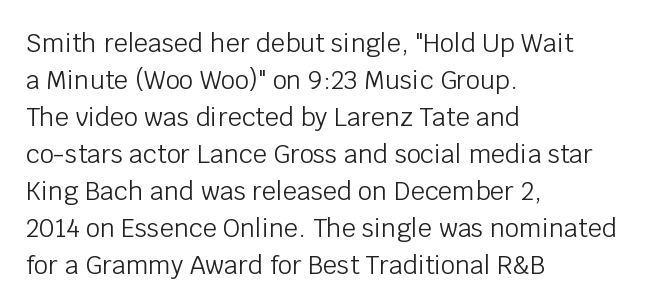
{"italic": "no", "bold": "no", "underline": "no", "align": "left", "line_spacing": "normal", "line_spacing_ratio": 1.48, "letter_spacing": "normal", "letter_spacing_em": 0.0, "glyph_px": 25}
